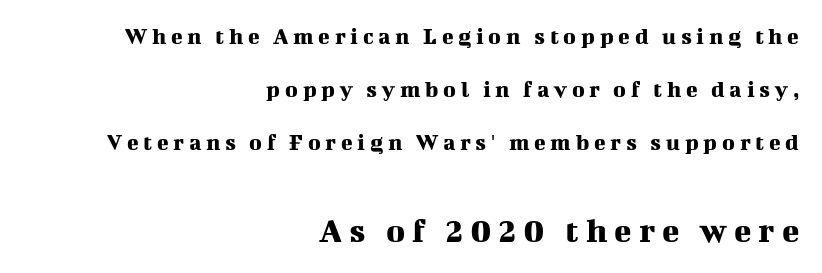
The image shows 36 px serif type, upright; set right-aligned, loose line spacing (2.2x), unusually wide letter spacing (+0.2 em), not underlined; the second (bottom) block is 1.5x larger; medium stroke contrast and a medium x-height.
